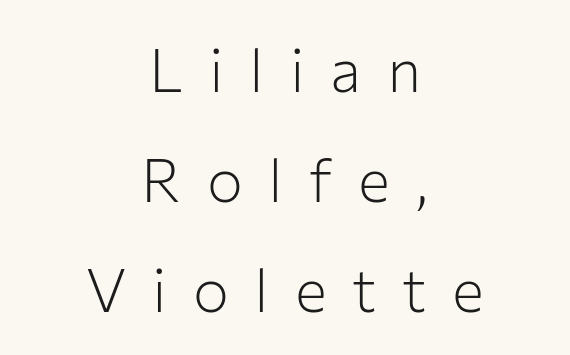
{"serif": "no", "italic": "no", "bold": "no", "weight": "light", "width": "normal", "stroke_contrast": "low", "x_height": "medium", "monospaced": "no", "underline": "no", "align": "center", "line_spacing_ratio": 1.83, "letter_spacing": "wide", "letter_spacing_em": 0.43, "glyph_px": 60}
